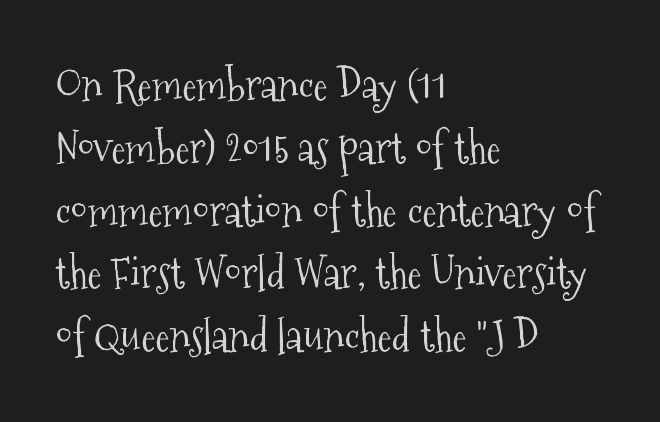
Q: Is the text bold? A: No.
Q: Is the text italic (slanted)? A: No, it is upright.
Q: Is the typeface a serif or a sans-serif typeface? A: Serif.
Q: Is the text underlined? A: No.
Q: How is the paragraph aligned? A: Left-aligned.
Q: Is the spacing between letters normal or unusually wide? A: Normal.
Q: Is the spacing between lines tight, normal or loose? A: Normal.
Q: Width (condensed, normal, or wide)? A: Condensed.
Q: Stroke contrast? A: Medium.
Q: x-height? A: Medium.
Q: Monospaced? A: No.
